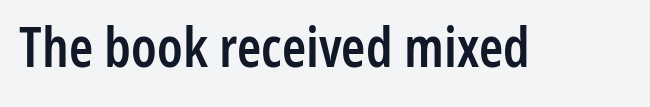
Q: Is the text bold? A: Semi-bold.
Q: Is the text italic (slanted)? A: No, it is upright.
Q: Is the typeface a serif or a sans-serif typeface? A: Sans-serif.
Q: Is the text underlined? A: No.
Q: Is the spacing between letters normal or unusually wide? A: Normal.
Q: Width (condensed, normal, or wide)? A: Condensed.
Q: Stroke contrast? A: Low.
Q: x-height? A: Medium.
Q: Monospaced? A: No.
